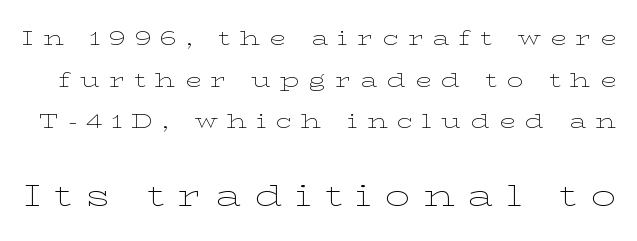
Q: Is the text bold? A: No.
Q: Is the text italic (slanted)? A: No, it is upright.
Q: Is the typeface a serif or a sans-serif typeface? A: Serif.
Q: Is the text underlined? A: No.
Q: Is the spacing between letters normal or unusually wide? A: Unusually wide.
Q: Is the spacing between lines tight, normal or loose? A: Loose.
Q: Which block of text is set in a larger size, the first (top) or the second (bottom)? A: The second (bottom) one.
Q: Width (condensed, normal, or wide)? A: Wide.
Q: Stroke contrast? A: Low.
Q: x-height? A: Medium.
Q: Monospaced? A: No.
